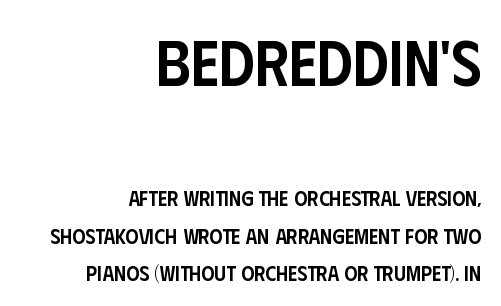
The image shows 64 px semibold, condensed sans-serif type, upright; set right-aligned, line spacing 1.77x, normal letter spacing, not underlined; the first (top) block is 3.05x larger; low stroke contrast and a large x-height.
